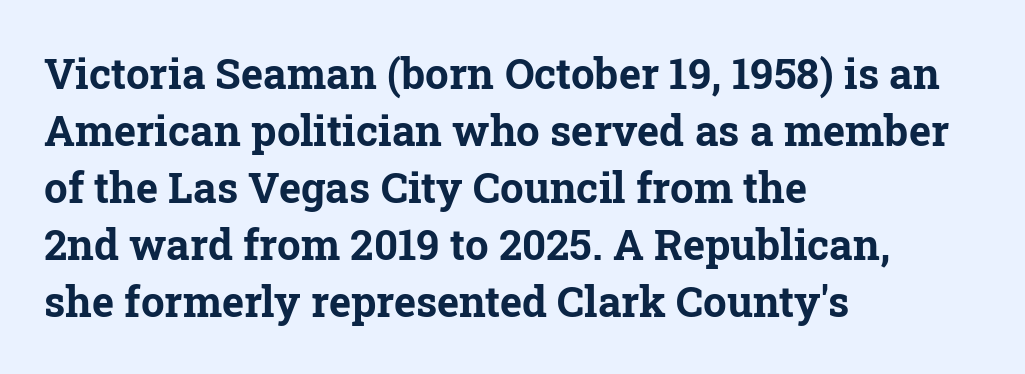
The image shows 42 px bold serif type, upright; set left-aligned, normal line spacing (1.36x), normal letter spacing, not underlined; low stroke contrast and a medium x-height.
